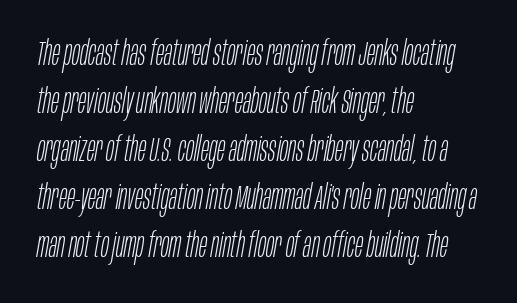
The glyphs look as if they've been sheared to an angle. Note the varied advance widths — an 'i' is clearly narrower than an 'm'. Each line starts at the same left margin while the right side varies. This rendering features lettering with no underline. Default kerning and tracking; the words read as compact shapes. The letters look calm and open, with moderate or lighter stems.
